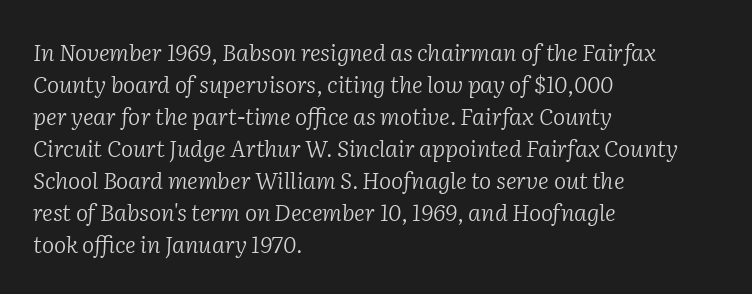
Q: Is the text bold? A: No.
Q: Is the text italic (slanted)? A: Yes, it leans right by about 2 degrees.
Q: Is the text underlined? A: No.
Q: How is the paragraph aligned? A: Left-aligned.
Q: Is the spacing between letters normal or unusually wide? A: Normal.
Q: Is the spacing between lines tight, normal or loose? A: Normal.
